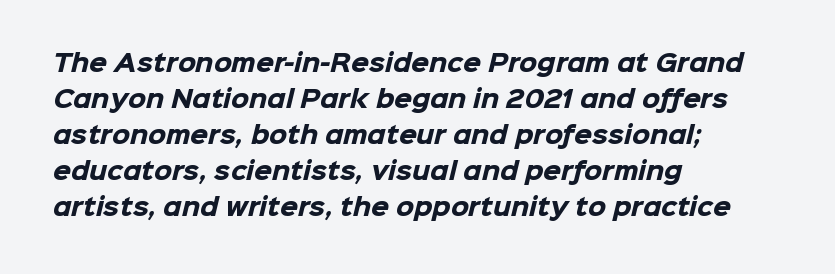
Q: Is the text bold? A: Yes.
Q: Is the text underlined? A: No.
Q: How is the paragraph aligned? A: Left-aligned.
Q: Is the spacing between letters normal or unusually wide? A: Normal.
Q: Is the spacing between lines tight, normal or loose? A: Normal.
